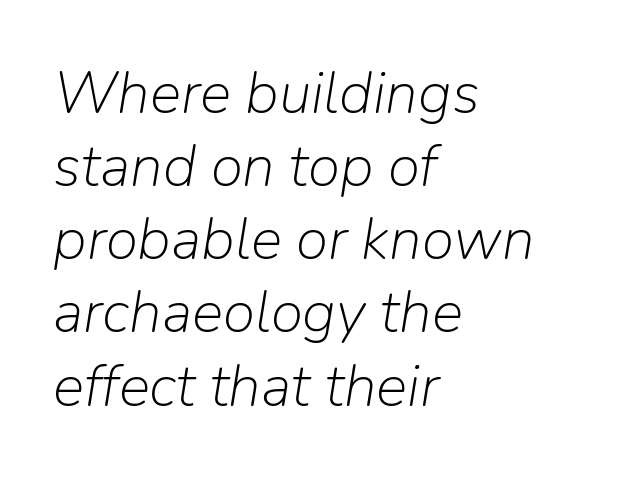
{"italic": "yes", "lean": "right", "slant_degrees": 9, "bold": "no", "weight": "light", "width": "normal", "stroke_contrast": "low", "x_height": "medium", "monospaced": "no", "underline": "no", "align": "left", "line_spacing_ratio": 1.24, "letter_spacing": "normal", "letter_spacing_em": 0.0, "glyph_px": 59}
